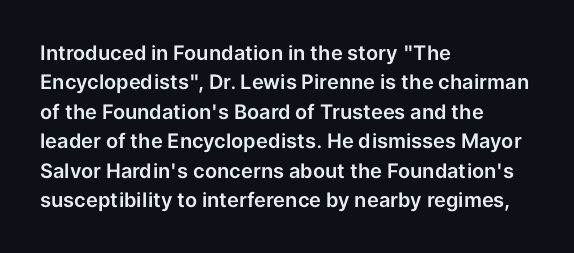
Q: Is the text italic (slanted)? A: No, it is upright.
Q: Is the text underlined? A: No.
Q: How is the paragraph aligned? A: Left-aligned.
Q: Is the spacing between letters normal or unusually wide? A: Normal.
Q: Is the spacing between lines tight, normal or loose? A: Normal.
